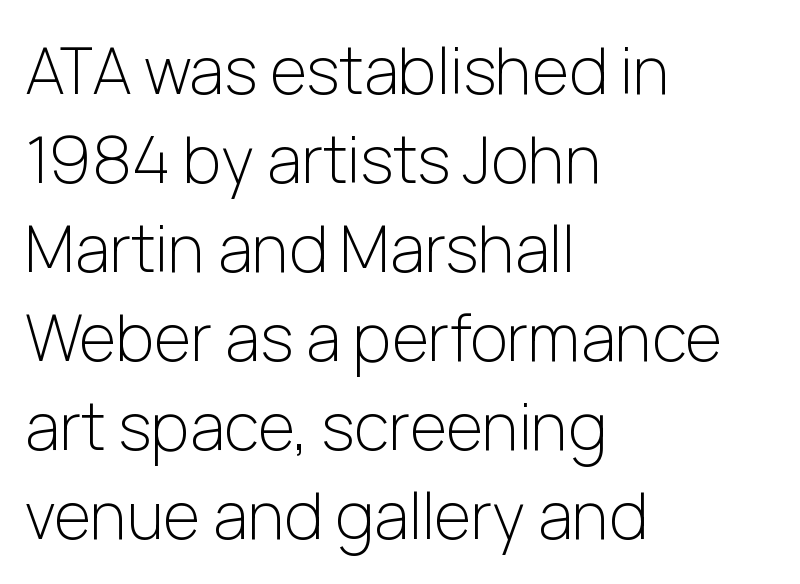
The image shows 64 px light sans-serif type, upright; set left-aligned, normal line spacing (1.39x), normal letter spacing, not underlined; low stroke contrast and a medium x-height.
